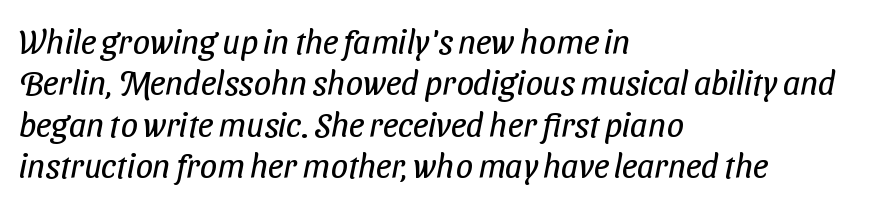
{"serif": "no", "bold": "no", "weight": "regular", "width": "condensed", "stroke_contrast": "low", "x_height": "medium", "monospaced": "no", "underline": "no", "align": "left", "line_spacing_ratio": 1.22, "letter_spacing": "normal", "letter_spacing_em": 0.0, "glyph_px": 34}
